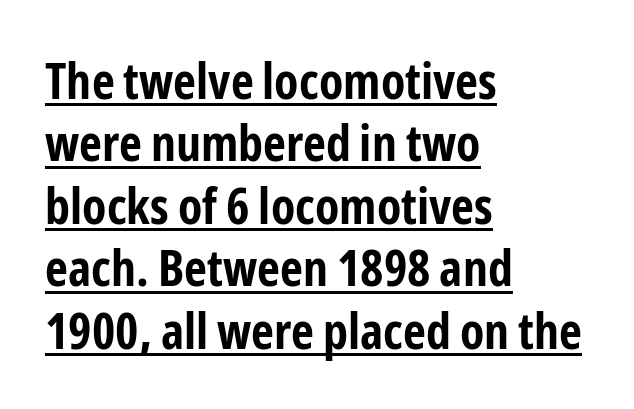
The image shows 50 px bold, condensed sans-serif type, upright; set left-aligned, normal line spacing (1.25x), normal letter spacing, underlined; low stroke contrast and a medium x-height.
